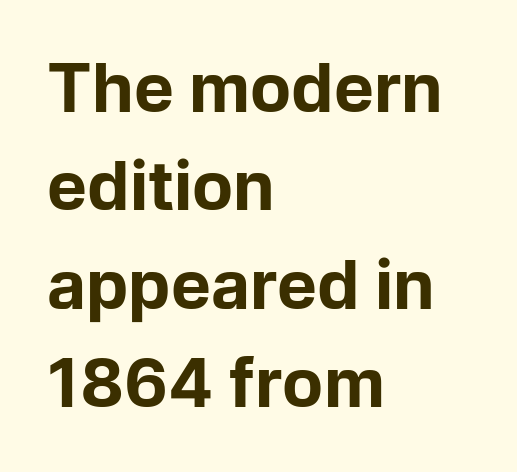
{"serif": "no", "italic": "no", "bold": "yes", "weight": "bold", "width": "normal", "stroke_contrast": "low", "x_height": "medium", "monospaced": "no", "underline": "no", "align": "left", "line_spacing": "normal", "line_spacing_ratio": 1.47, "letter_spacing": "normal", "letter_spacing_em": 0.0, "glyph_px": 67}
